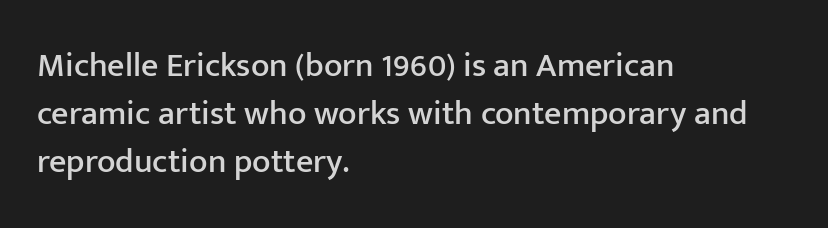
Q: Is the text italic (slanted)? A: No, it is upright.
Q: Is the typeface a serif or a sans-serif typeface? A: Sans-serif.
Q: Is the text underlined? A: No.
Q: How is the paragraph aligned? A: Left-aligned.
Q: Is the spacing between letters normal or unusually wide? A: Normal.
Q: Is the spacing between lines tight, normal or loose? A: Normal.
Q: Width (condensed, normal, or wide)? A: Normal.
Q: Stroke contrast? A: Low.
Q: x-height? A: Medium.
Q: Monospaced? A: No.
